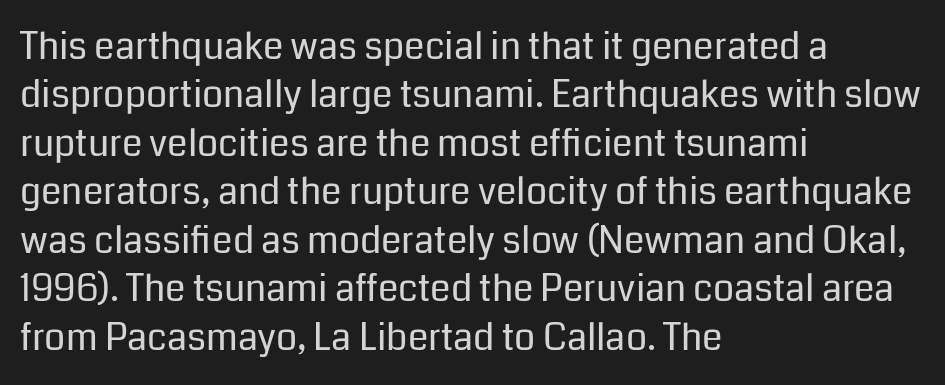
{"serif": "no", "italic": "no", "bold": "no", "weight": "regular", "width": "normal", "stroke_contrast": "low", "x_height": "medium", "monospaced": "no", "underline": "no", "align": "left", "line_spacing": "normal", "line_spacing_ratio": 1.31, "letter_spacing": "normal", "letter_spacing_em": 0.0, "glyph_px": 37}
